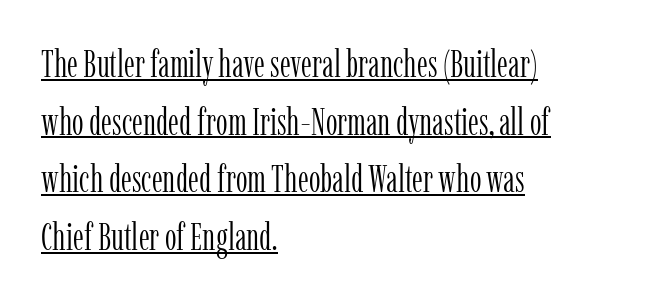
{"serif": "yes", "italic": "no", "bold": "no", "weight": "light", "width": "condensed", "stroke_contrast": "low", "x_height": "medium", "monospaced": "no", "underline": "yes", "align": "left", "line_spacing": "normal", "line_spacing_ratio": 1.56, "letter_spacing": "normal", "letter_spacing_em": 0.0, "glyph_px": 37}
